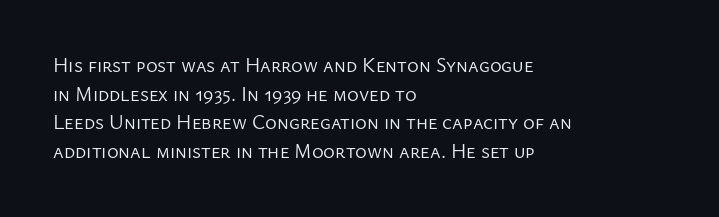
The image shows 20 px text type, upright; set left-aligned, normal line spacing (1.43x), normal letter spacing, not underlined.
